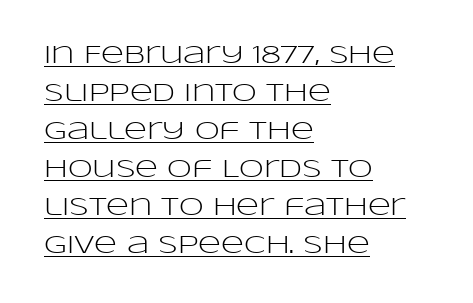
The image shows 25 px text type, upright; set left-aligned, normal line spacing (1.52x), normal letter spacing, underlined.
